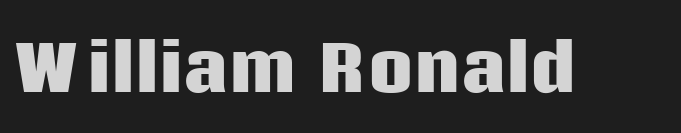
Q: Is the text bold? A: Yes.
Q: Is the text italic (slanted)? A: No, it is upright.
Q: Is the typeface a serif or a sans-serif typeface? A: Sans-serif.
Q: Is the text underlined? A: No.
Q: Is the spacing between letters normal or unusually wide? A: Normal.
Q: Width (condensed, normal, or wide)? A: Normal.
Q: Stroke contrast? A: Low.
Q: x-height? A: Large.
Q: Monospaced? A: No.
